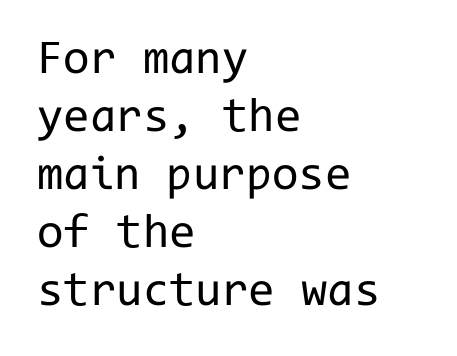
Q: Is the text bold? A: No.
Q: Is the text italic (slanted)? A: No, it is upright.
Q: Is the typeface a serif or a sans-serif typeface? A: Sans-serif.
Q: Is the text underlined? A: No.
Q: How is the paragraph aligned? A: Left-aligned.
Q: Is the spacing between letters normal or unusually wide? A: Normal.
Q: Width (condensed, normal, or wide)? A: Normal.
Q: Stroke contrast? A: Low.
Q: x-height? A: Medium.
Q: Monospaced? A: Yes.
